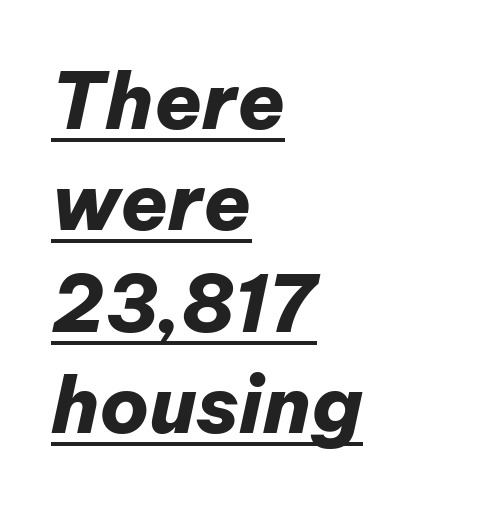
Typesetter's note: full bold, strokes at maximum text heaviness. The font's italic variant was chosen for this text. These lines keep a tight, regular rhythm from letter to letter. The lines sit at an ordinary, default distance from one another.
